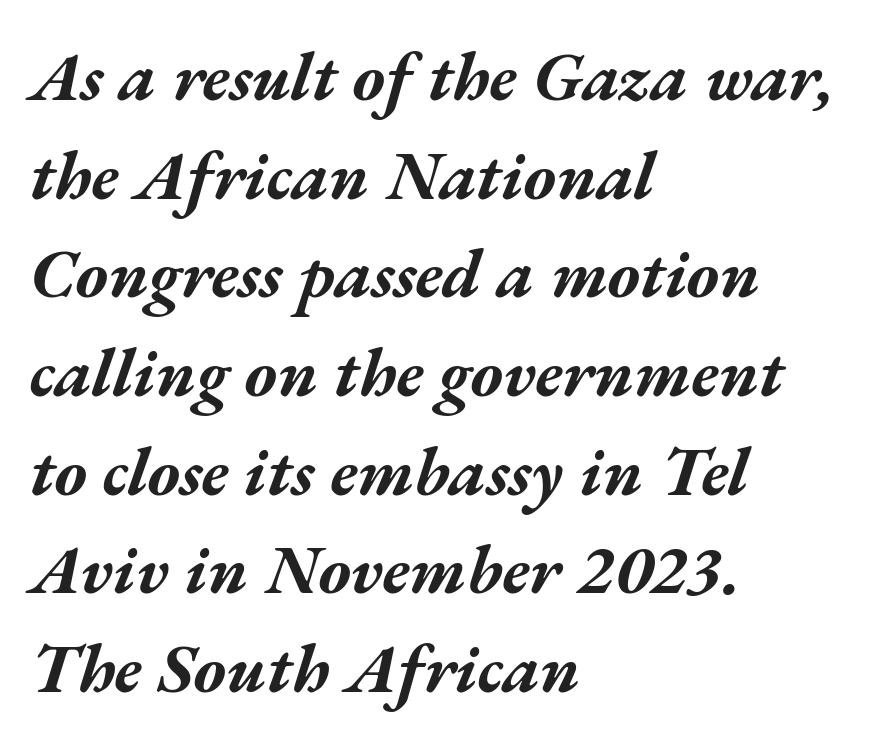
{"italic": "yes", "lean": "right", "slant_degrees": 17, "bold": "yes", "weight": "bold", "width": "wide", "stroke_contrast": "medium", "x_height": "medium", "monospaced": "no", "underline": "no", "align": "left", "line_spacing": "normal", "line_spacing_ratio": 1.43, "letter_spacing": "normal", "letter_spacing_em": 0.0, "glyph_px": 69}
